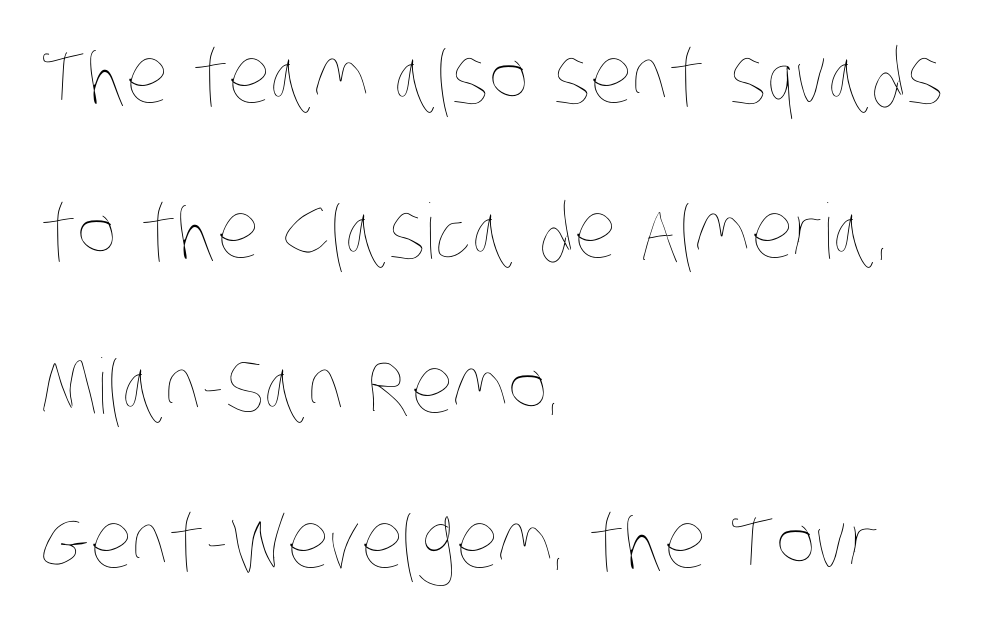
{"bold": "no", "weight": "thin", "width": "condensed", "stroke_contrast": "low", "x_height": "large", "monospaced": "no", "underline": "no", "align": "left", "line_spacing": "loose", "line_spacing_ratio": 2.04, "letter_spacing": "normal", "letter_spacing_em": 0.0, "glyph_px": 76}
